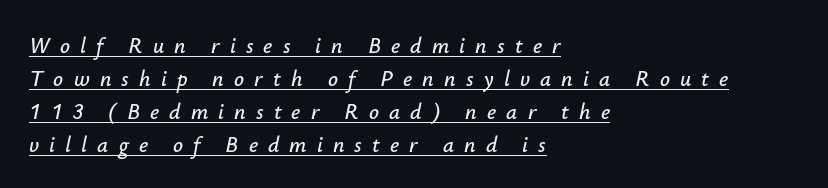
The image shows 22 px text type, italic (leaning right); set left-aligned, normal line spacing (1.5x), unusually wide letter spacing (+0.46 em), underlined.
